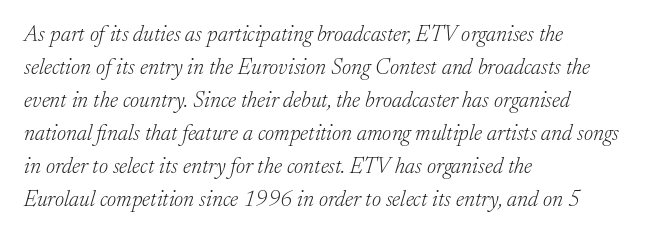
The image shows 22 px text type, italic (leaning right); set left-aligned, normal line spacing (1.5x), normal letter spacing, not underlined.
